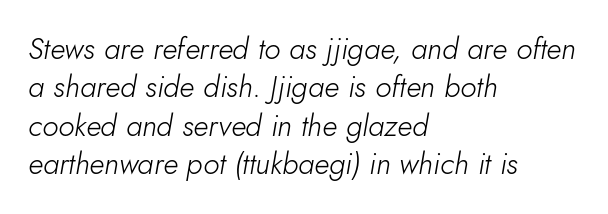
Q: Is the text bold? A: No.
Q: Is the text italic (slanted)? A: Yes, it leans right by about 10 degrees.
Q: Is the text underlined? A: No.
Q: How is the paragraph aligned? A: Left-aligned.
Q: Is the spacing between letters normal or unusually wide? A: Normal.
Q: Is the spacing between lines tight, normal or loose? A: Normal.
Q: Width (condensed, normal, or wide)? A: Normal.
Q: Stroke contrast? A: Low.
Q: x-height? A: Small.
Q: Monospaced? A: No.
